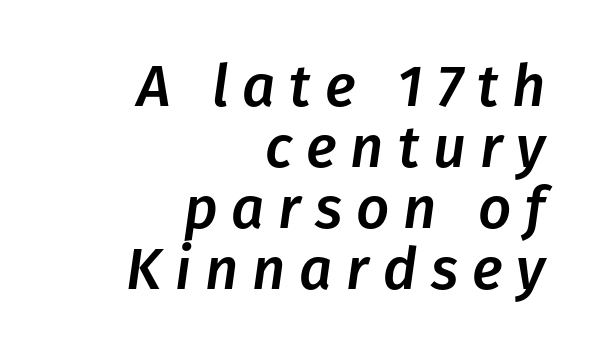
{"italic": "yes", "lean": "right", "slant_degrees": 8, "width": "normal", "stroke_contrast": "low", "x_height": "medium", "monospaced": "no", "underline": "no", "align": "right", "line_spacing": "tight", "line_spacing_ratio": 1.05, "letter_spacing": "wide", "letter_spacing_em": 0.24, "glyph_px": 58}
